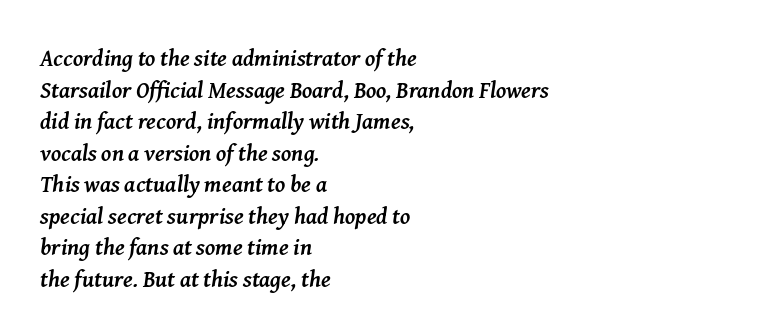
The image shows 23 px bold type, italic (leaning right); set left-aligned, normal line spacing (1.37x), normal letter spacing, not underlined.
